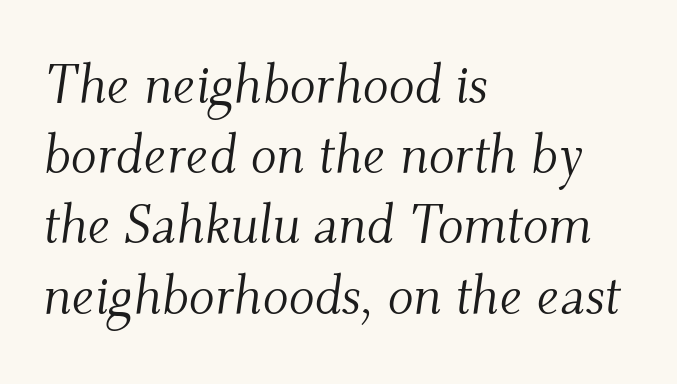
Q: Is the text bold? A: No.
Q: Is the text italic (slanted)? A: Yes, it leans right by about 9 degrees.
Q: Is the typeface a serif or a sans-serif typeface? A: Serif.
Q: Is the text underlined? A: No.
Q: How is the paragraph aligned? A: Left-aligned.
Q: Is the spacing between letters normal or unusually wide? A: Normal.
Q: Is the spacing between lines tight, normal or loose? A: Normal.
Q: Width (condensed, normal, or wide)? A: Normal.
Q: Stroke contrast? A: Medium.
Q: x-height? A: Small.
Q: Monospaced? A: No.
